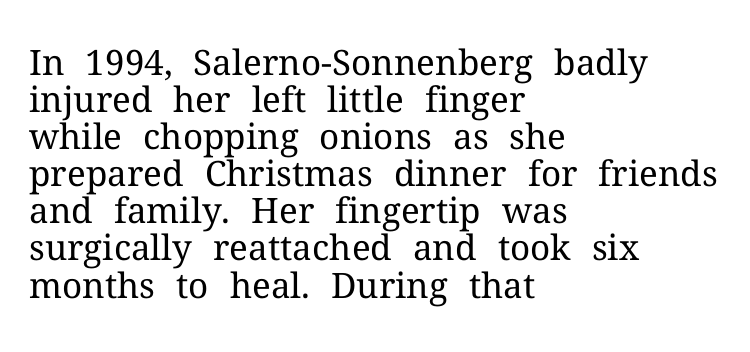
{"serif": "yes", "italic": "no", "bold": "no", "weight": "regular", "width": "normal", "stroke_contrast": "medium", "x_height": "medium", "monospaced": "no", "underline": "no", "align": "left", "line_spacing": "tight", "line_spacing_ratio": 1.06, "letter_spacing": "normal", "letter_spacing_em": 0.0, "glyph_px": 35}
